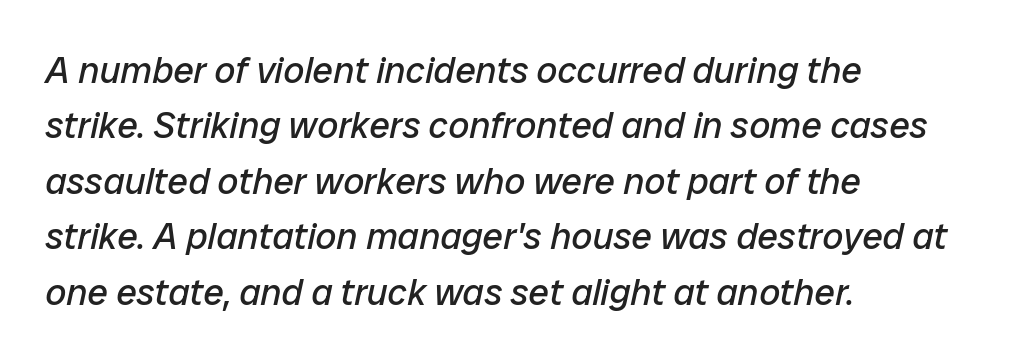
Q: Is the text bold? A: No.
Q: Is the text italic (slanted)? A: Yes, it leans right by about 12 degrees.
Q: Is the text underlined? A: No.
Q: How is the paragraph aligned? A: Left-aligned.
Q: Is the spacing between letters normal or unusually wide? A: Normal.
Q: Is the spacing between lines tight, normal or loose? A: Normal.
Q: Width (condensed, normal, or wide)? A: Normal.
Q: Stroke contrast? A: Low.
Q: x-height? A: Medium.
Q: Monospaced? A: No.
